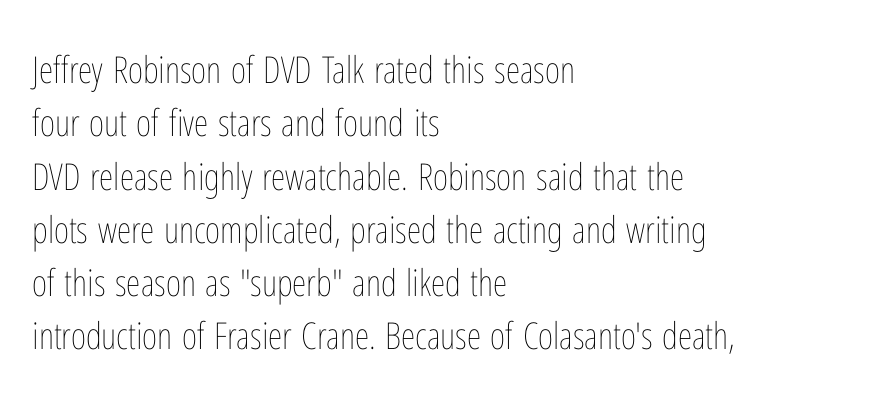
The image shows 37 px thin, condensed type, upright; set left-aligned, normal line spacing (1.44x), normal letter spacing, not underlined; low stroke contrast and a medium x-height.
